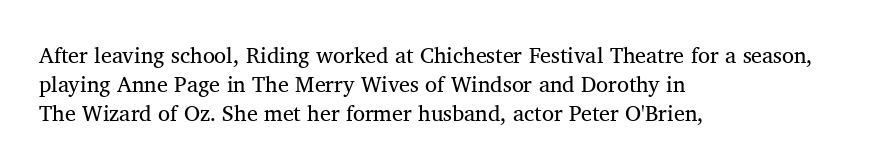
No extra ink here — the face is not bold. The ragged edge is on the right, which tells us the setting is flush left. Decoration check: the copy has no underline. Between one letter and the next there's only the usual sliver of space. No italicization has been applied; the sample stays upright. Successive baselines arrive at the customary interval.
